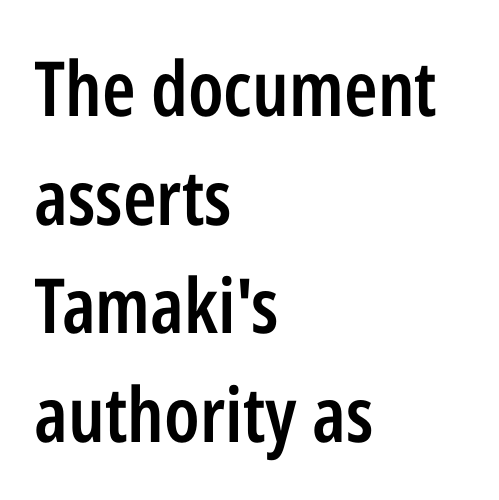
{"serif": "no", "italic": "no", "bold": "semi", "weight": "semibold", "width": "condensed", "stroke_contrast": "low", "x_height": "medium", "monospaced": "no", "underline": "no", "align": "left", "line_spacing": "normal", "line_spacing_ratio": 1.43, "letter_spacing": "normal", "letter_spacing_em": 0.0, "glyph_px": 76}
